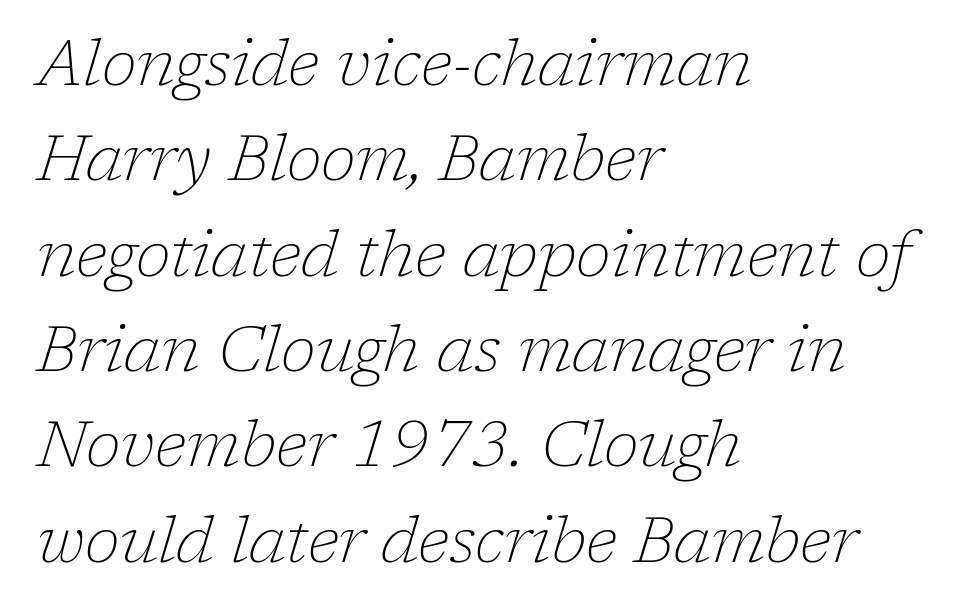
Q: Is the text bold? A: No.
Q: Is the text italic (slanted)? A: Yes, it leans right by about 17 degrees.
Q: Is the typeface a serif or a sans-serif typeface? A: Serif.
Q: Is the text underlined? A: No.
Q: How is the paragraph aligned? A: Left-aligned.
Q: Is the spacing between letters normal or unusually wide? A: Normal.
Q: Is the spacing between lines tight, normal or loose? A: Normal.
Q: Width (condensed, normal, or wide)? A: Normal.
Q: Stroke contrast? A: Low.
Q: x-height? A: Medium.
Q: Monospaced? A: No.
